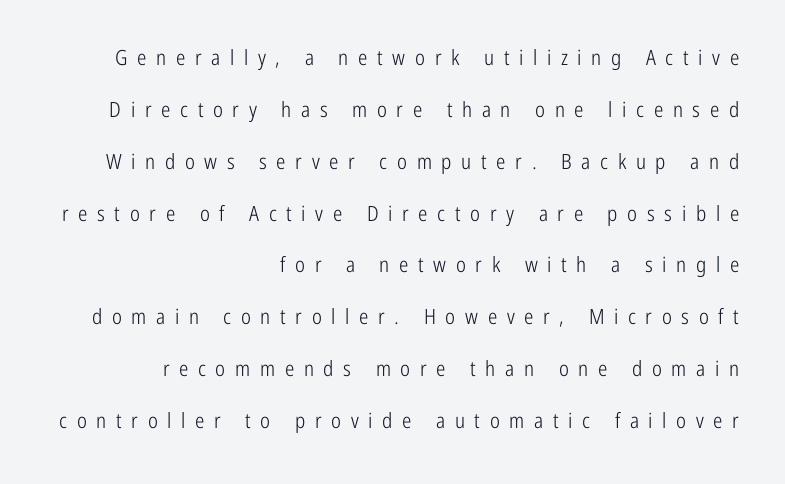
Q: Is the text bold? A: No.
Q: Is the text italic (slanted)? A: No, it is upright.
Q: Is the text underlined? A: No.
Q: How is the paragraph aligned? A: Right-aligned.
Q: Is the spacing between letters normal or unusually wide? A: Unusually wide.
Q: Is the spacing between lines tight, normal or loose? A: Loose.
